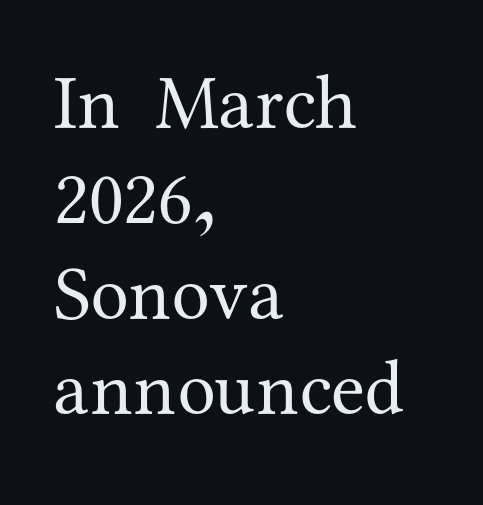
The image shows 77 px regular-weight serif type, upright; set left-aligned, line spacing 1.24x, normal letter spacing, not underlined; medium stroke contrast and a medium x-height.
